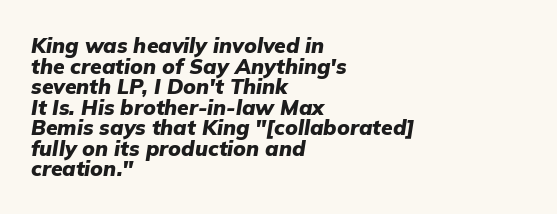
Q: Is the text bold? A: Yes.
Q: Is the text italic (slanted)? A: Yes, it leans right by about 9 degrees.
Q: Is the text underlined? A: No.
Q: How is the paragraph aligned? A: Left-aligned.
Q: Is the spacing between letters normal or unusually wide? A: Normal.
Q: Is the spacing between lines tight, normal or loose? A: Tight.
